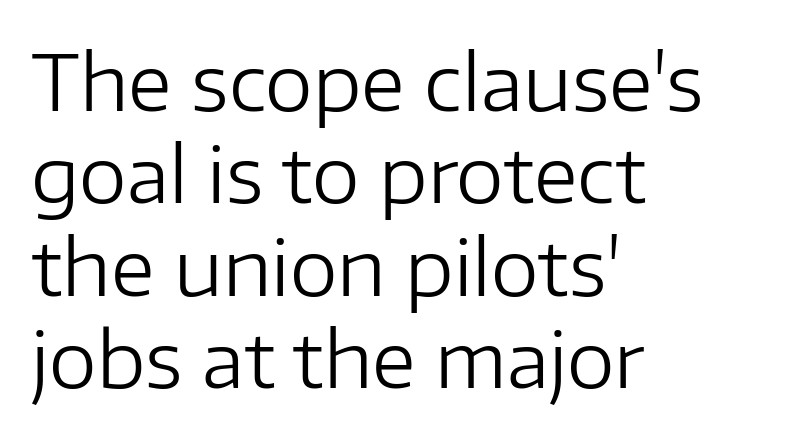
The image shows 77 px regular-weight sans-serif type, upright; set left-aligned, line spacing 1.2x, normal letter spacing, not underlined; low stroke contrast and a medium x-height.
